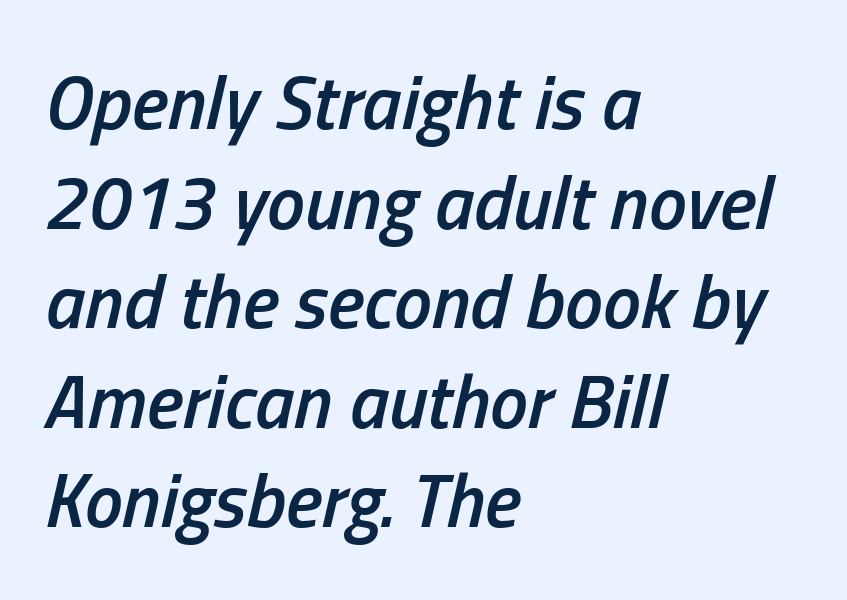
Q: Is the text bold? A: Semi-bold.
Q: Is the text italic (slanted)? A: Yes, it leans right by about 13 degrees.
Q: Is the text underlined? A: No.
Q: How is the paragraph aligned? A: Left-aligned.
Q: Is the spacing between letters normal or unusually wide? A: Normal.
Q: Is the spacing between lines tight, normal or loose? A: Normal.
Q: Width (condensed, normal, or wide)? A: Condensed.
Q: Stroke contrast? A: Low.
Q: x-height? A: Medium.
Q: Monospaced? A: No.
